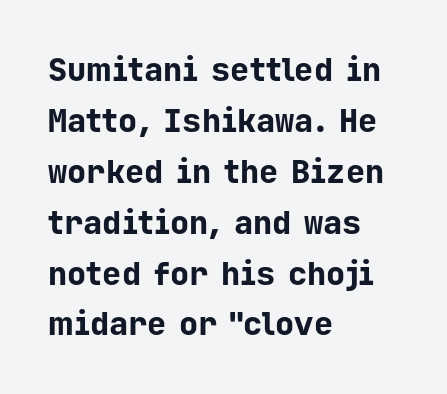
{"serif": "no", "italic": "no", "bold": "yes", "weight": "bold", "width": "normal", "stroke_contrast": "low", "x_height": "medium", "monospaced": "yes", "underline": "no", "align": "left", "line_spacing": "normal", "line_spacing_ratio": 1.59, "letter_spacing": "normal", "letter_spacing_em": 0.0, "glyph_px": 32}
